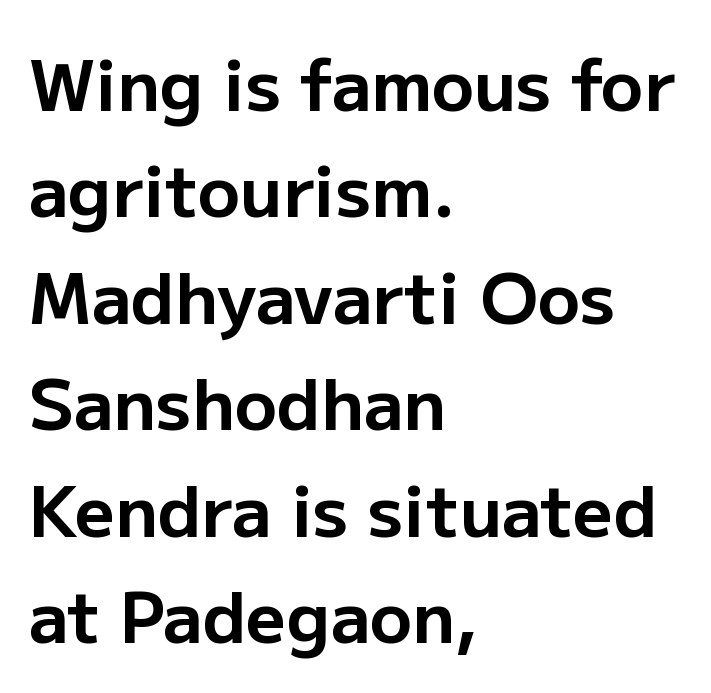
Here the designer chose a conventional face with non-uniform glyph widths. The face used here is a sans, in the tradition of grotesques and geometrics. Rendered with straight, roman letterforms. Default kerning and tracking; the words read as compact shapes. Layout note: lines flush left. Type without underlining.
